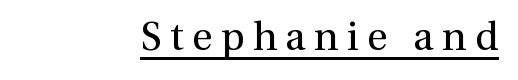
The image shows 39 px regular-weight serif type, upright; set right-aligned, unusually wide letter spacing (+0.22 em), underlined; a medium x-height.
